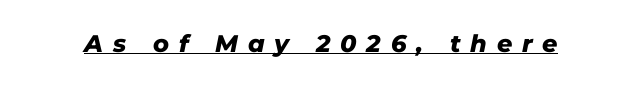
There's an unmistakable incline to the writing here. The passage shown is emphatically bold. The letterforms stand isolated, each surrounded by extra space. In designer terms, the underline attribute is active on this setting.
